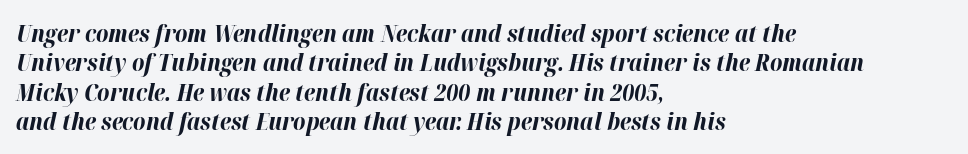
Q: Is the text bold? A: Yes.
Q: Is the text italic (slanted)? A: Yes, it leans right by about 12 degrees.
Q: Is the text underlined? A: No.
Q: How is the paragraph aligned? A: Left-aligned.
Q: Is the spacing between letters normal or unusually wide? A: Normal.
